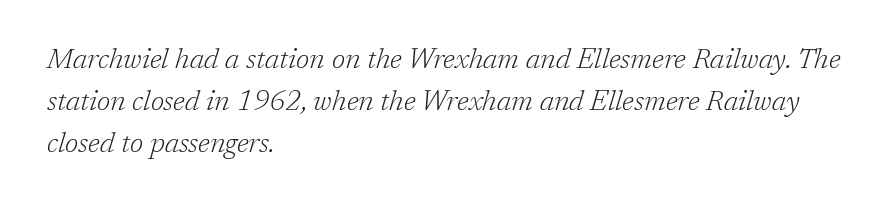
Q: Is the text bold? A: No.
Q: Is the text italic (slanted)? A: Yes, it leans right by about 17 degrees.
Q: Is the typeface a serif or a sans-serif typeface? A: Serif.
Q: Is the text underlined? A: No.
Q: How is the paragraph aligned? A: Left-aligned.
Q: Is the spacing between letters normal or unusually wide? A: Normal.
Q: Is the spacing between lines tight, normal or loose? A: Normal.
Q: Width (condensed, normal, or wide)? A: Normal.
Q: Stroke contrast? A: Low.
Q: x-height? A: Medium.
Q: Monospaced? A: No.
